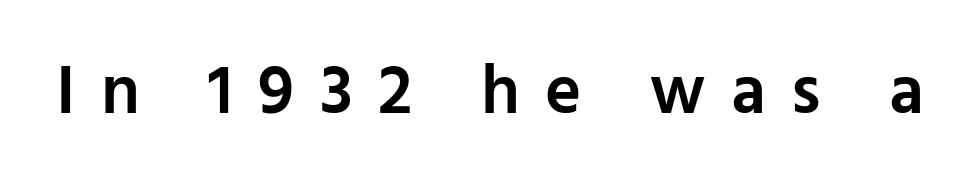
{"serif": "no", "italic": "no", "bold": "semi", "weight": "semibold", "width": "normal", "stroke_contrast": "low", "x_height": "medium", "monospaced": "no", "underline": "no", "letter_spacing": "wide", "letter_spacing_em": 0.37, "glyph_px": 69}
